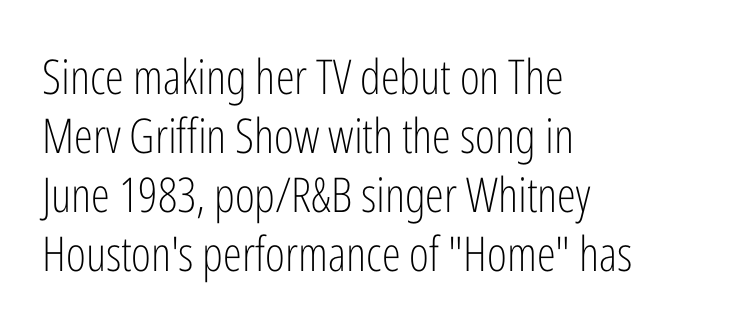
{"serif": "no", "italic": "no", "bold": "no", "weight": "light", "width": "condensed", "stroke_contrast": "low", "x_height": "medium", "monospaced": "no", "underline": "no", "align": "left", "line_spacing_ratio": 1.23, "letter_spacing": "normal", "letter_spacing_em": 0.0, "glyph_px": 48}
